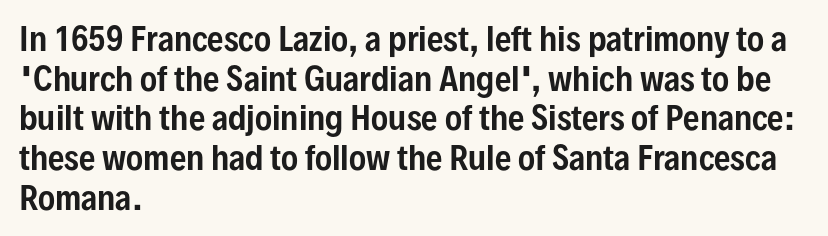
Nothing sits at the stroke ends, so this counts as sans-serif. The rendering anchors every line to the left-hand side. Tall strokes in this sample are plumb rather than angled. Honestly, there is no underline to notice here at all. Caption: standard tracking, unaltered. Note the varied advance widths — an 'i' is clearly narrower than an 'm'.
